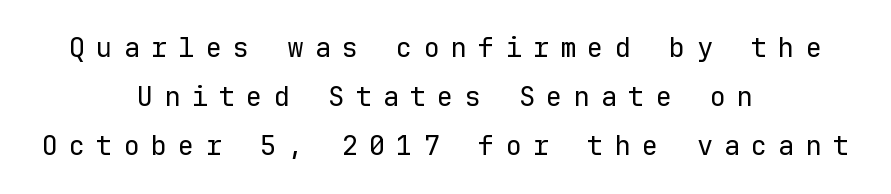
{"italic": "no", "bold": "no", "underline": "no", "align": "center", "line_spacing_ratio": 1.82, "letter_spacing": "wide", "letter_spacing_em": 0.41, "glyph_px": 27}
